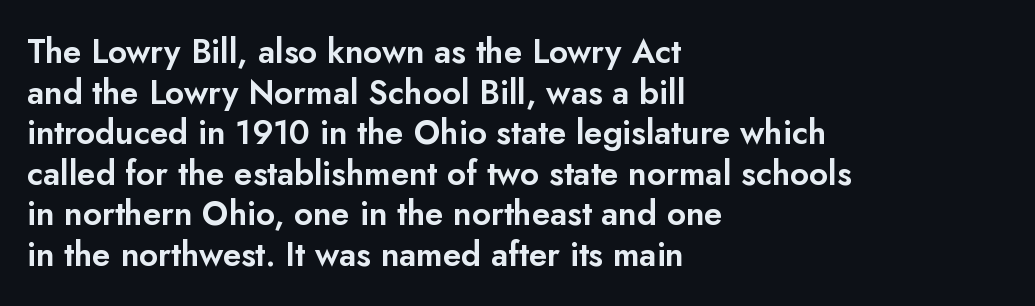
Q: Is the text italic (slanted)? A: No, it is upright.
Q: Is the typeface a serif or a sans-serif typeface? A: Sans-serif.
Q: Is the text underlined? A: No.
Q: How is the paragraph aligned? A: Left-aligned.
Q: Is the spacing between letters normal or unusually wide? A: Normal.
Q: Width (condensed, normal, or wide)? A: Normal.
Q: Stroke contrast? A: Low.
Q: x-height? A: Small.
Q: Monospaced? A: No.
